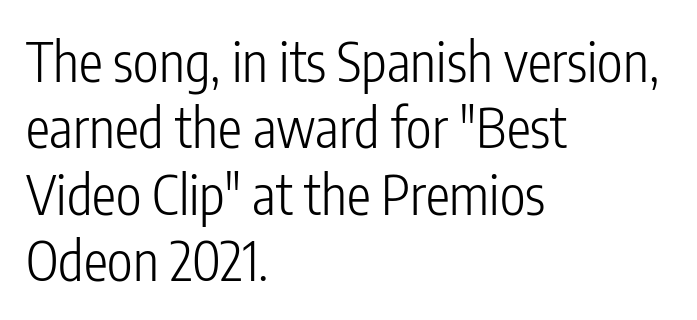
Q: Is the text bold? A: No.
Q: Is the text italic (slanted)? A: No, it is upright.
Q: Is the typeface a serif or a sans-serif typeface? A: Sans-serif.
Q: Is the text underlined? A: No.
Q: How is the paragraph aligned? A: Left-aligned.
Q: Is the spacing between letters normal or unusually wide? A: Normal.
Q: Width (condensed, normal, or wide)? A: Condensed.
Q: Stroke contrast? A: Low.
Q: x-height? A: Medium.
Q: Monospaced? A: No.
